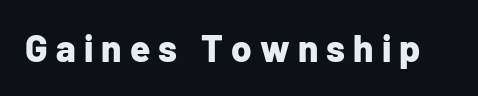
Q: Is the text bold? A: Yes.
Q: Is the text italic (slanted)? A: No, it is upright.
Q: Is the typeface a serif or a sans-serif typeface? A: Sans-serif.
Q: Is the text underlined? A: No.
Q: Is the spacing between letters normal or unusually wide? A: Unusually wide.
Q: Width (condensed, normal, or wide)? A: Normal.
Q: Stroke contrast? A: Low.
Q: x-height? A: Medium.
Q: Monospaced? A: No.
